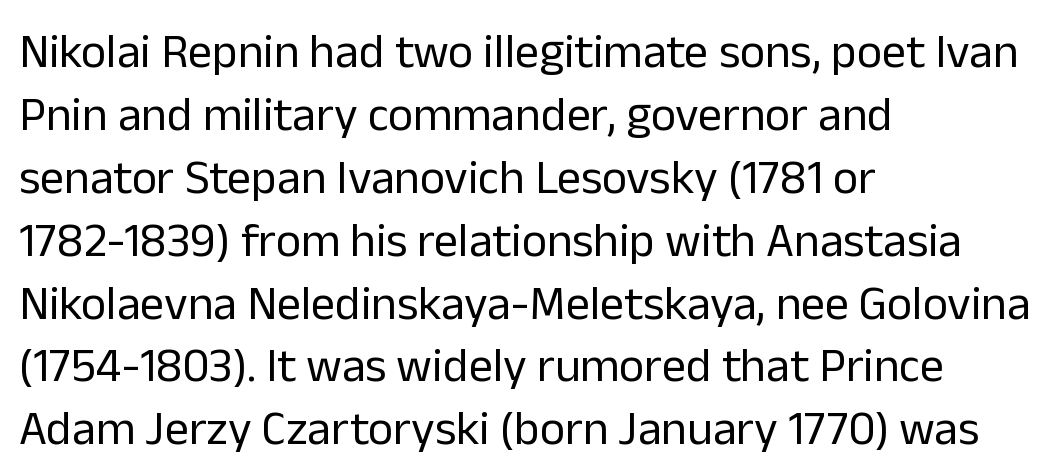
The ragged edge is on the right, which tells us the setting is flush left. Type style note: lacks serifs. A typesetter would call this zero additional tracking. The strokes are not fattened; the text isn't bold. Clear beneath every line of the passage.
